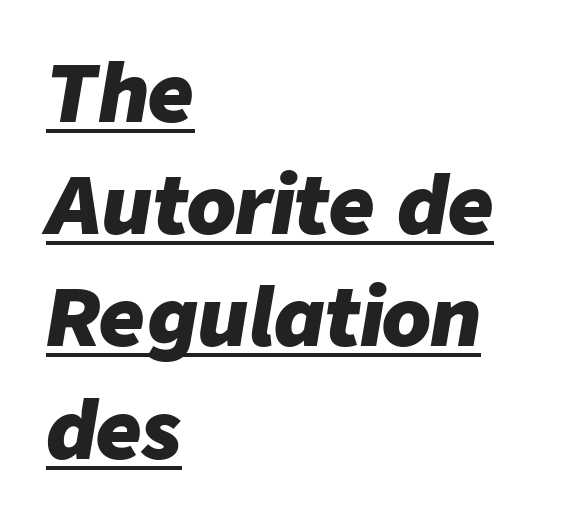
The image shows 79 px heavy type, italic (leaning right); set left-aligned, normal line spacing (1.42x), normal letter spacing, underlined; low stroke contrast and a medium x-height.
